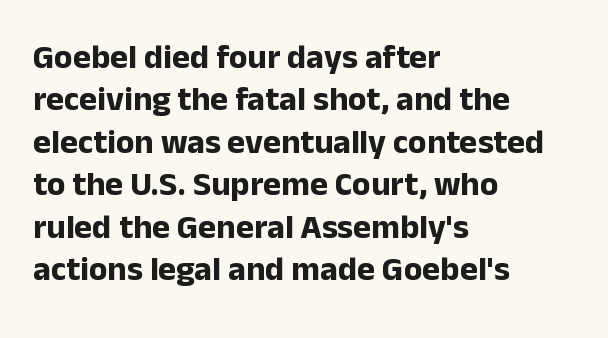
In terms of leading, this rendering sits right in the middle. Each line starts at the same left margin while the right side varies. This is the regular roman posture of the typeface. This is heavy type, rendered in bold. Unmarked baselines from the first word to the last.
